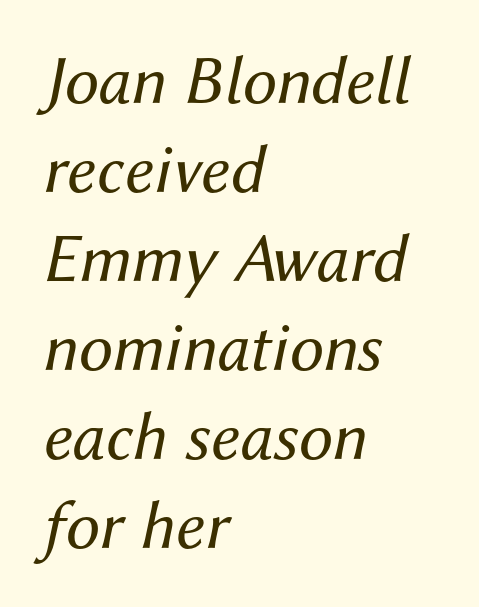
{"italic": "yes", "lean": "right", "slant_degrees": 12, "bold": "no", "weight": "regular", "width": "normal", "stroke_contrast": "medium", "x_height": "medium", "monospaced": "no", "underline": "no", "align": "left", "line_spacing": "normal", "line_spacing_ratio": 1.29, "letter_spacing": "normal", "letter_spacing_em": 0.0, "glyph_px": 69}
